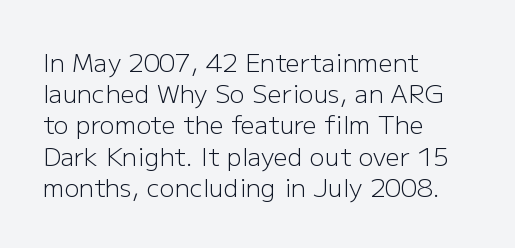
The image shows 25 px text type, upright; set left-aligned, normal line spacing (1.25x), normal letter spacing, not underlined.
